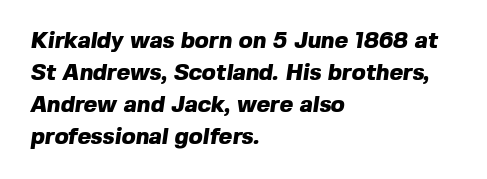
Notice how thick the strokes are: this is what a full bold looks like. One glance says typical: line gaps are just what's usual. Here the glyphs are tracked normally, forming tight word shapes. Glance below the letters and you will spot only blank space. These lines are set flush left with a ragged right edge.
